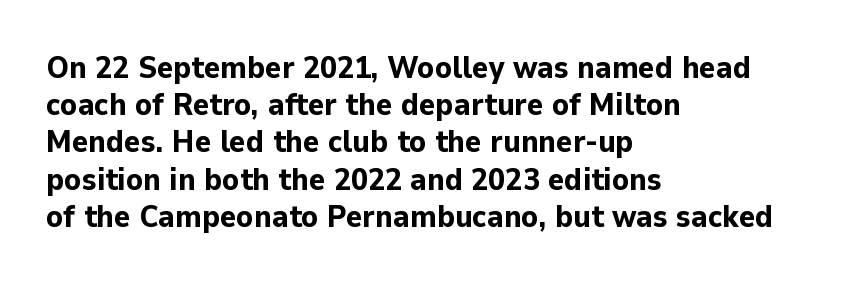
{"serif": "no", "italic": "no", "bold": "yes", "weight": "bold", "width": "normal", "stroke_contrast": "low", "x_height": "medium", "monospaced": "no", "underline": "no", "align": "left", "line_spacing_ratio": 1.2, "letter_spacing": "normal", "letter_spacing_em": 0.0, "glyph_px": 31}
